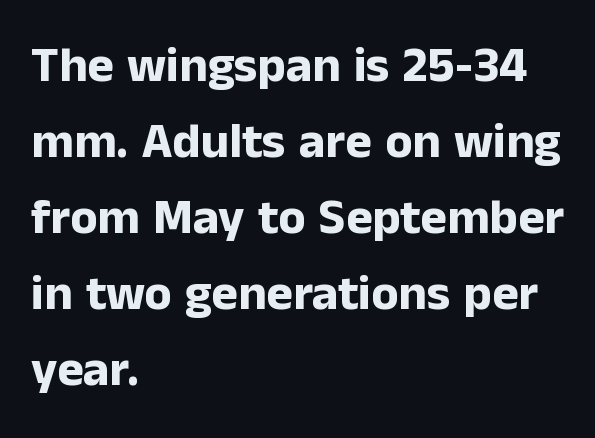
{"serif": "no", "italic": "no", "bold": "yes", "weight": "bold", "width": "normal", "stroke_contrast": "low", "x_height": "medium", "monospaced": "no", "underline": "no", "align": "left", "line_spacing": "normal", "line_spacing_ratio": 1.52, "letter_spacing": "normal", "letter_spacing_em": 0.0, "glyph_px": 50}
